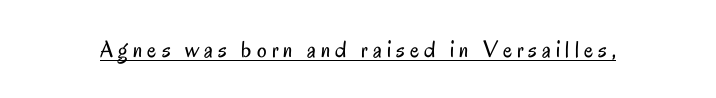
A roman cut, with each character standing at attention. The line texture is sparse and dotted thanks to wide tracking. Quick note: underline on. Summary of weight: not heavy and not bold.
